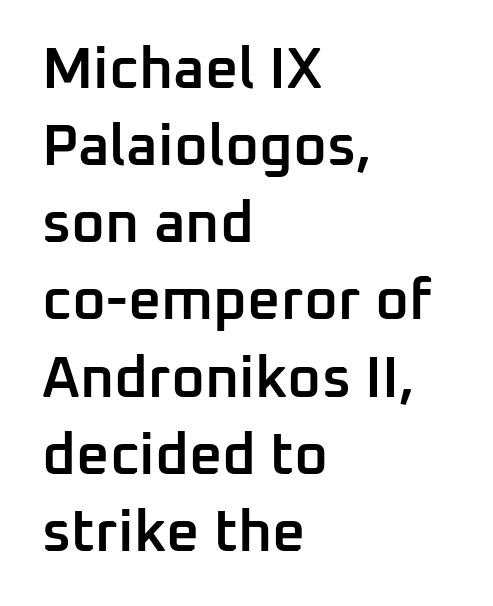
Q: Is the text bold? A: Semi-bold.
Q: Is the text italic (slanted)? A: No, it is upright.
Q: Is the typeface a serif or a sans-serif typeface? A: Sans-serif.
Q: Is the text underlined? A: No.
Q: How is the paragraph aligned? A: Left-aligned.
Q: Is the spacing between letters normal or unusually wide? A: Normal.
Q: Is the spacing between lines tight, normal or loose? A: Normal.
Q: Width (condensed, normal, or wide)? A: Normal.
Q: Stroke contrast? A: Low.
Q: x-height? A: Medium.
Q: Monospaced? A: No.
